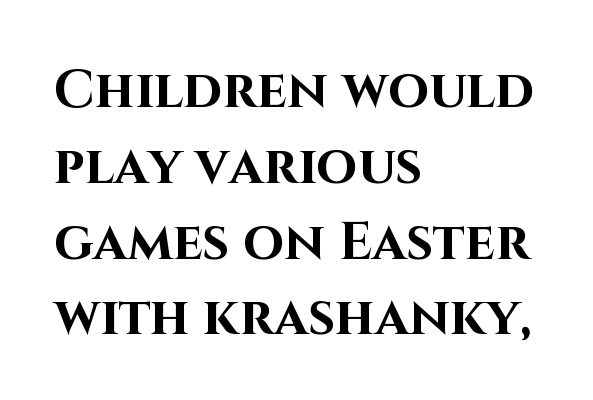
{"serif": "no", "italic": "no", "bold": "yes", "weight": "bold", "width": "normal", "stroke_contrast": "high", "x_height": "large", "monospaced": "no", "underline": "no", "align": "left", "line_spacing": "normal", "line_spacing_ratio": 1.43, "letter_spacing": "normal", "letter_spacing_em": 0.0, "glyph_px": 53}
